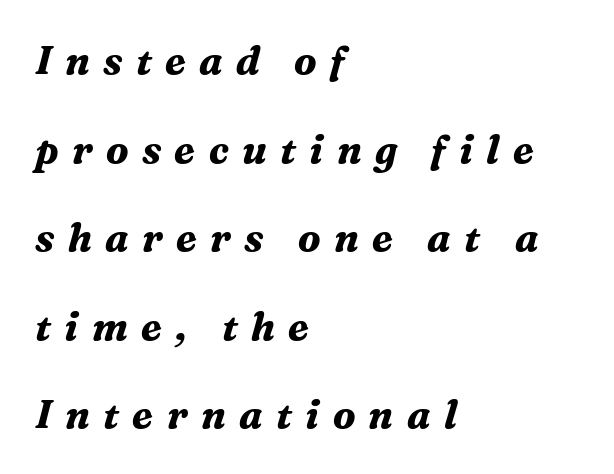
The image shows 39 px bold serif type, italic (leaning right); set left-aligned, loose line spacing (2.27x), unusually wide letter spacing (+0.34 em), not underlined; medium stroke contrast and a medium x-height.
